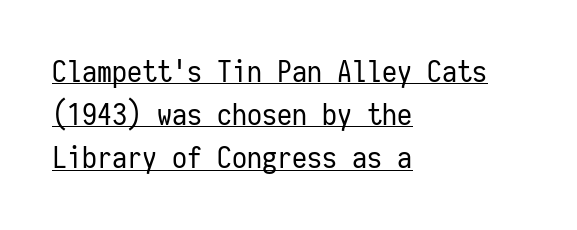
The image shows 30 px regular-weight, condensed sans-serif type, upright, monospaced; set left-aligned, normal line spacing (1.44x), normal letter spacing, underlined; low stroke contrast and a medium x-height.
